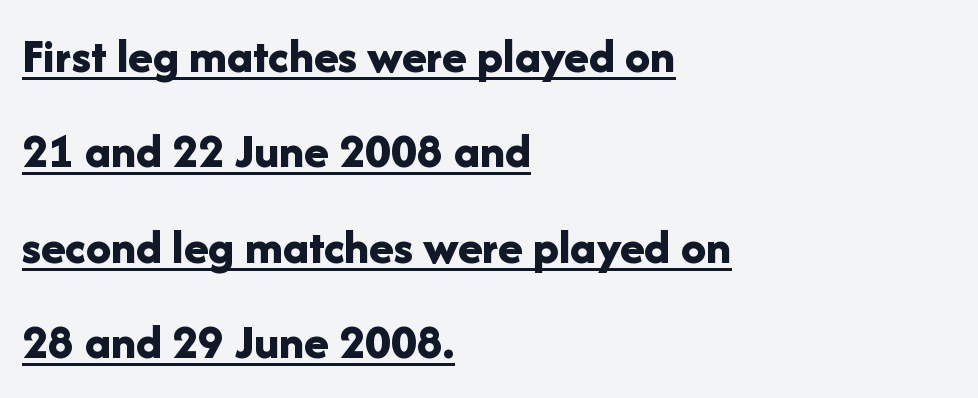
{"serif": "no", "italic": "no", "bold": "yes", "weight": "bold", "width": "normal", "stroke_contrast": "low", "x_height": "medium", "monospaced": "no", "underline": "yes", "align": "left", "line_spacing": "loose", "line_spacing_ratio": 1.91, "letter_spacing": "normal", "letter_spacing_em": 0.0, "glyph_px": 50}
